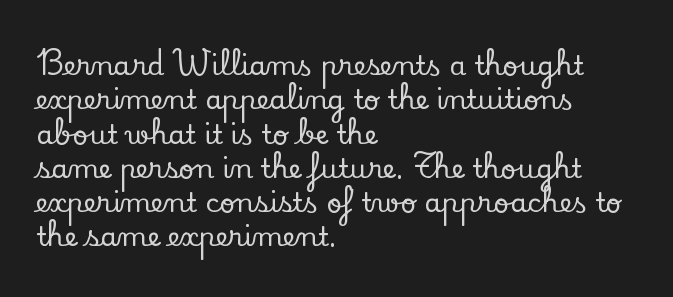
{"italic": "no", "underline": "no", "align": "left", "line_spacing": "normal", "line_spacing_ratio": 1.27, "letter_spacing": "normal", "letter_spacing_em": 0.0, "glyph_px": 27}
